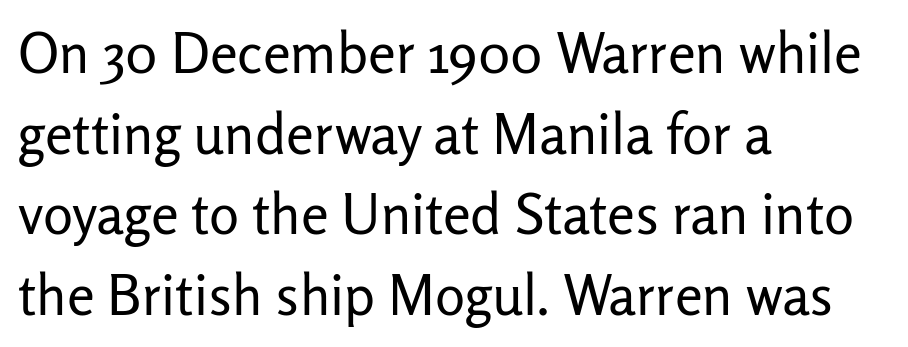
{"serif": "no", "italic": "no", "bold": "no", "weight": "regular", "width": "normal", "stroke_contrast": "low", "x_height": "medium", "monospaced": "no", "underline": "no", "align": "left", "line_spacing": "normal", "line_spacing_ratio": 1.44, "letter_spacing": "normal", "letter_spacing_em": 0.0, "glyph_px": 56}
